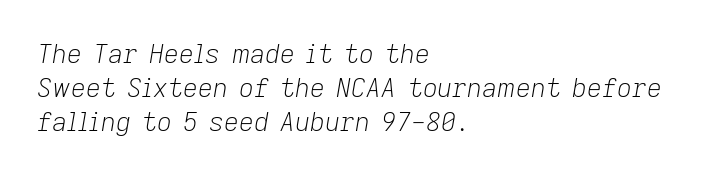
Q: Is the text bold? A: No.
Q: Is the text italic (slanted)? A: Yes, it leans right by about 9 degrees.
Q: Is the text underlined? A: No.
Q: How is the paragraph aligned? A: Left-aligned.
Q: Is the spacing between letters normal or unusually wide? A: Normal.
Q: Is the spacing between lines tight, normal or loose? A: Normal.
